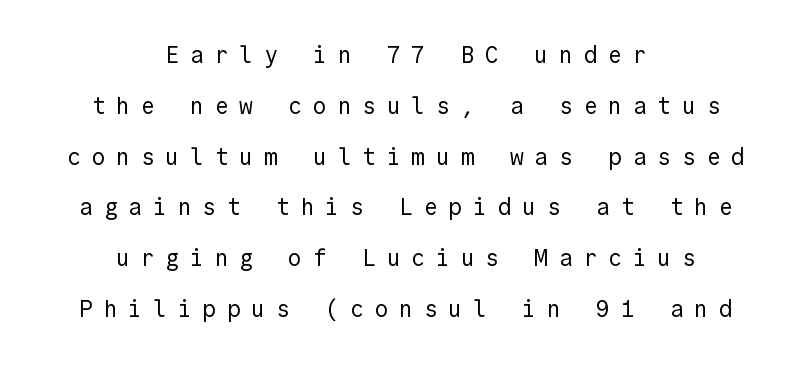
Q: Is the text bold? A: No.
Q: Is the text italic (slanted)? A: No, it is upright.
Q: Is the text underlined? A: No.
Q: How is the paragraph aligned? A: Centered.
Q: Is the spacing between letters normal or unusually wide? A: Unusually wide.
Q: Is the spacing between lines tight, normal or loose? A: Loose.
